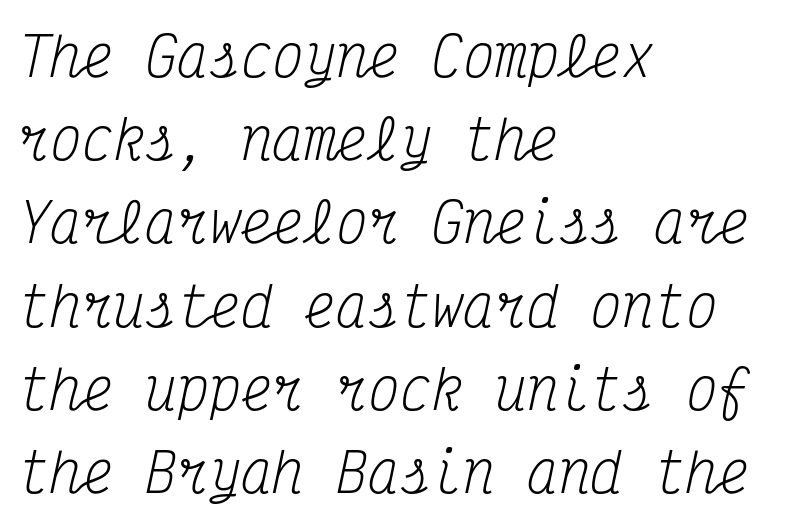
Only glyphs here, with clear space below each row. This is oblique type, the kind used for emphasis or titles. Every row of glyphs begins at an identical x-position on the left. Between one letter and the next there's only the usual sliver of space. The block of text has a typical density, with ordinary space between rows.
